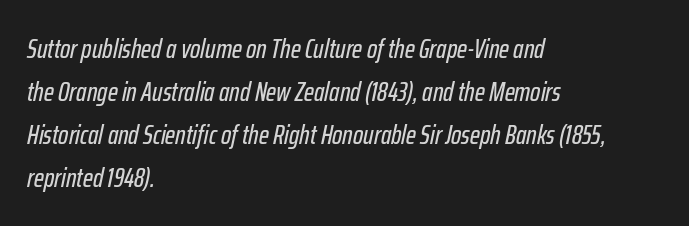
{"italic": "yes", "lean": "right", "slant_degrees": 12, "underline": "no", "align": "left", "line_spacing": "normal", "line_spacing_ratio": 1.59, "letter_spacing": "normal", "letter_spacing_em": 0.0, "glyph_px": 27}
